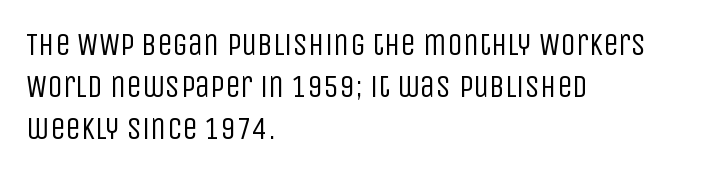
The image shows 31 px regular-weight, condensed sans-serif type, upright; set left-aligned, normal line spacing (1.36x), normal letter spacing, not underlined; low stroke contrast and a large x-height.
